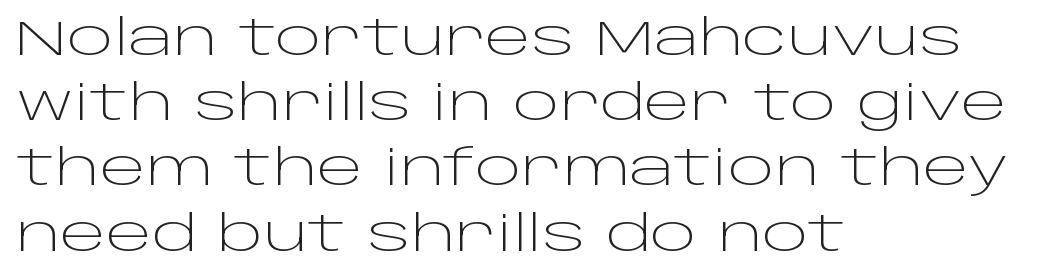
{"serif": "no", "italic": "no", "bold": "no", "weight": "light", "width": "wide", "stroke_contrast": "low", "x_height": "large", "monospaced": "no", "underline": "no", "align": "left", "line_spacing": "normal", "line_spacing_ratio": 1.33, "letter_spacing": "normal", "letter_spacing_em": 0.0, "glyph_px": 49}
